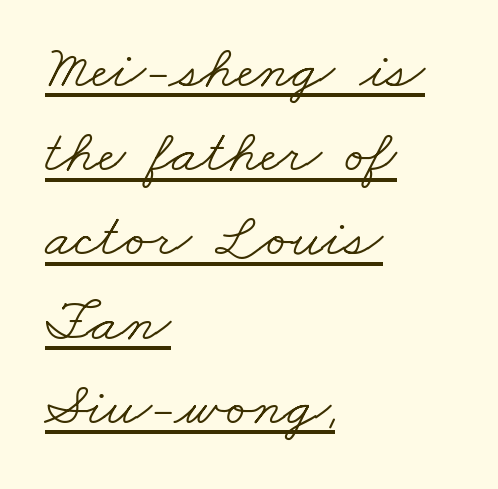
{"serif": "yes", "bold": "no", "weight": "light", "width": "wide", "stroke_contrast": "low", "x_height": "small", "monospaced": "no", "underline": "yes", "align": "left", "line_spacing": "normal", "line_spacing_ratio": 1.38, "letter_spacing": "normal", "letter_spacing_em": 0.0, "glyph_px": 61}
